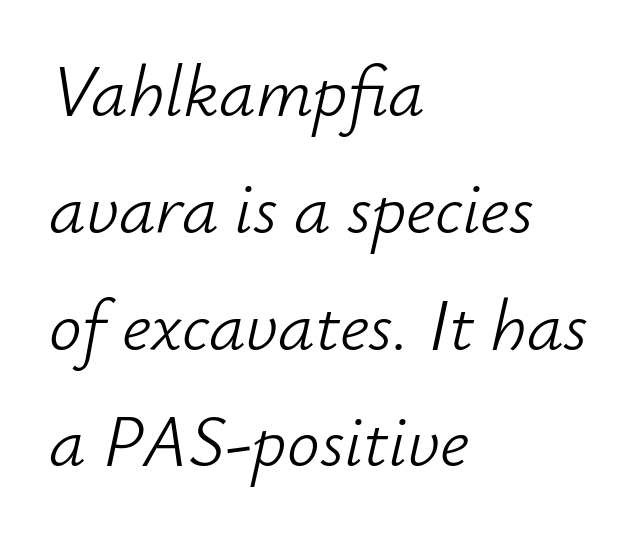
The image shows 73 px light type, italic (leaning right); set left-aligned, normal line spacing (1.6x), normal letter spacing, not underlined; low stroke contrast and a small x-height.
